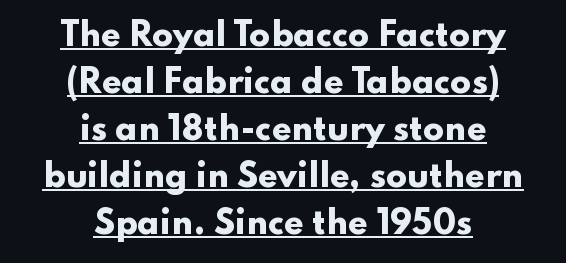
Nothing sits at the stroke ends, so this counts as sans-serif. Posture: straight, roman, zero tilt. One glance says typical: line gaps are just what's usual. You could not count columns in this text — the font is proportionally spaced. The rendered words wear a rule along their underside.
